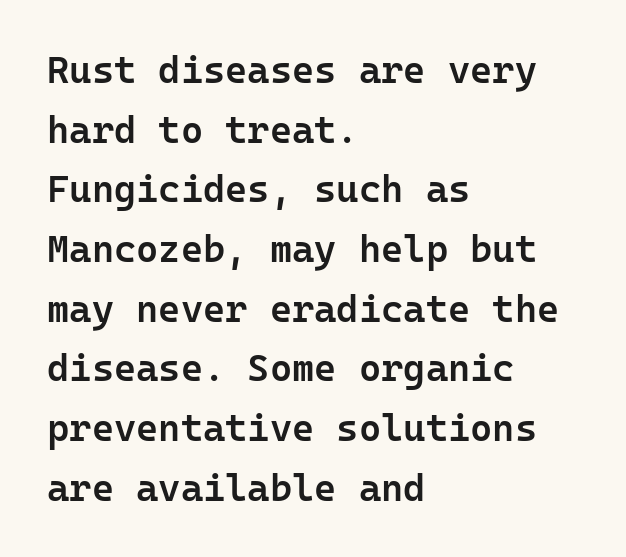
Q: Is the text bold? A: Semi-bold.
Q: Is the text italic (slanted)? A: No, it is upright.
Q: Is the typeface a serif or a sans-serif typeface? A: Sans-serif.
Q: Is the text underlined? A: No.
Q: How is the paragraph aligned? A: Left-aligned.
Q: Is the spacing between letters normal or unusually wide? A: Normal.
Q: Is the spacing between lines tight, normal or loose? A: Normal.
Q: Width (condensed, normal, or wide)? A: Normal.
Q: Stroke contrast? A: Low.
Q: x-height? A: Medium.
Q: Monospaced? A: Yes.
